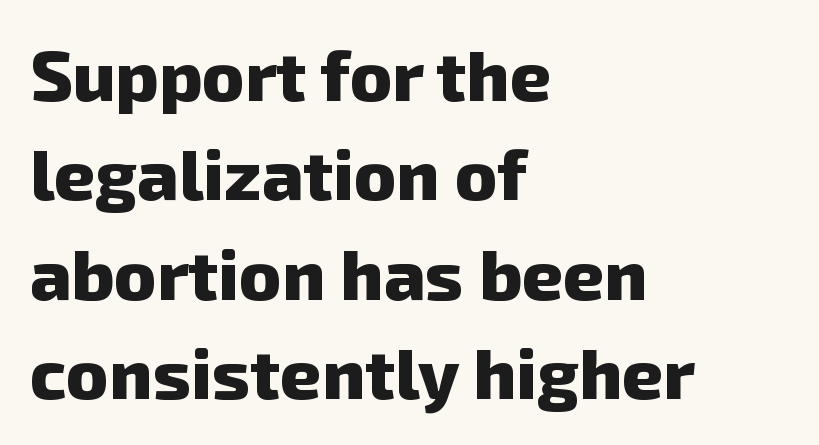
The image shows 71 px heavy sans-serif type; set left-aligned, normal line spacing (1.4x), normal letter spacing, not underlined; low stroke contrast and a medium x-height.
